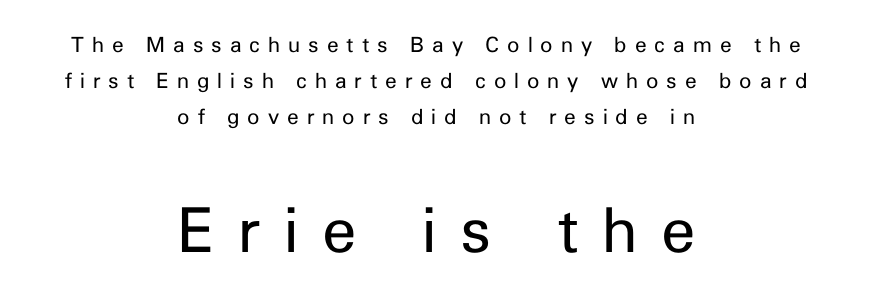
{"serif": "no", "italic": "no", "bold": "no", "weight": "regular", "width": "normal", "stroke_contrast": "low", "x_height": "medium", "monospaced": "no", "underline": "no", "align": "center", "line_spacing_ratio": 1.71, "letter_spacing": "wide", "letter_spacing_em": 0.38, "larger_block": "second", "size_ratio": 2.95, "glyph_px": 62}
